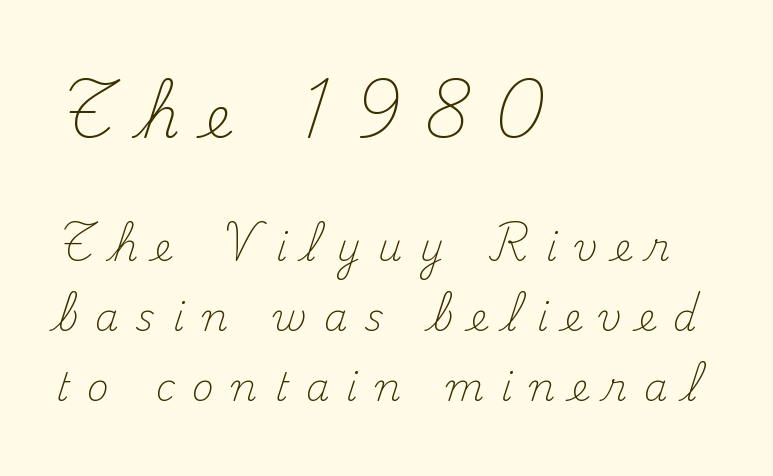
The image shows 57 px light serif type; set left-aligned, line spacing 1.84x, unusually wide letter spacing (+0.45 em), not underlined; the first (top) block is 1.5x larger; medium stroke contrast and a small x-height.
